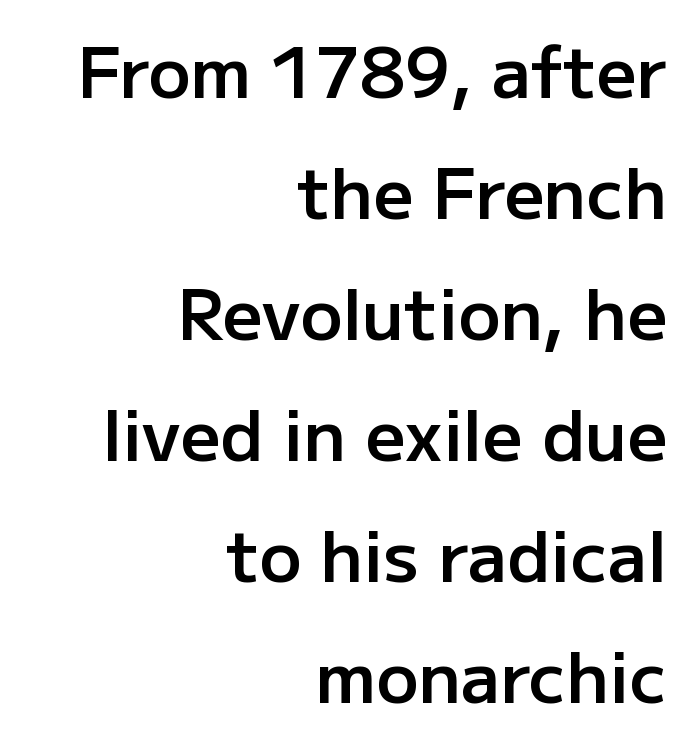
Glyph-to-glyph distance matches everyday printed text. Character widths vary here, with narrow letters taking less room than wide ones. This sample uses a sans-serif face. This sample uses an upright cut, with every glyph sitting square on the baseline. The face used here is a semibold: visibly heavier than regular, lighter than bold.
